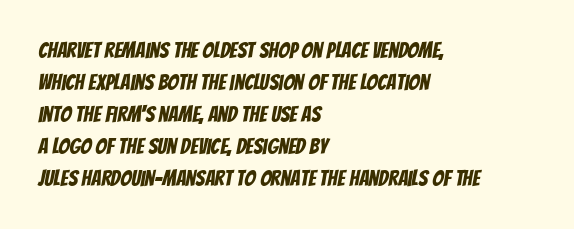
The image shows 22 px text type; set left-aligned, normal line spacing (1.46x), normal letter spacing, not underlined.
